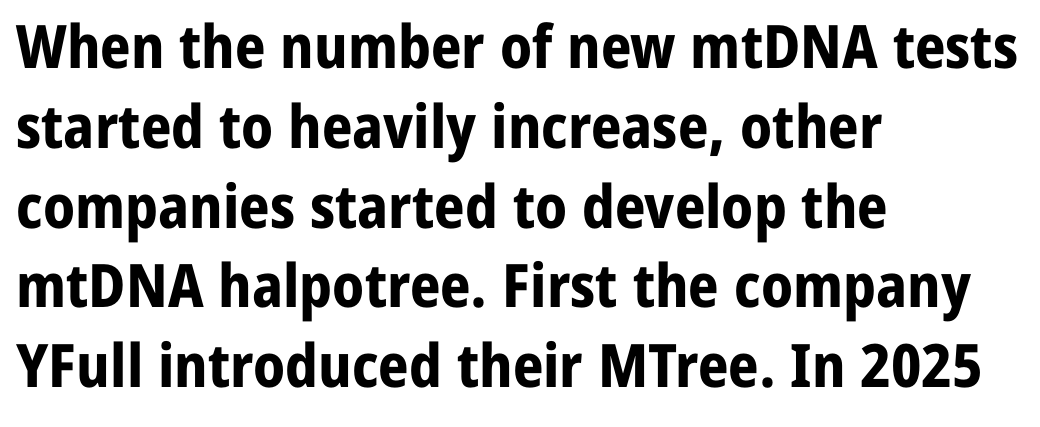
In terms of posture, this sample is upright. Short and long lines alike share a common starting point at left. Leading: standard. The face used here is a sans, in the tradition of grotesques and geometrics. Decoration check: the copy has no underline. Caption: standard tracking, unaltered.
